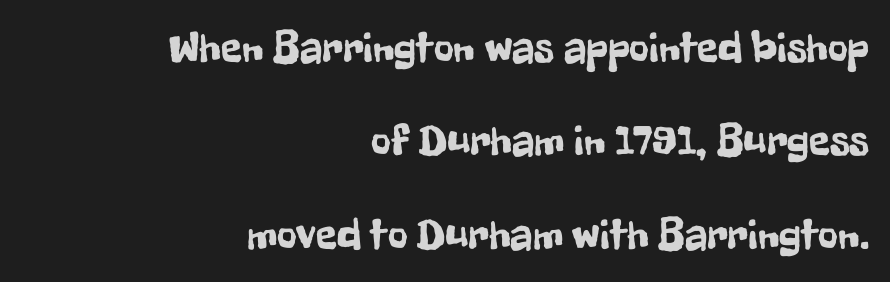
The face used here is a sans, in the tradition of grotesques and geometrics. Is the letter spacing exaggerated? No — it looks like the ordinary default. Underlining? Definitely not there. Vertically, the passage feels expansive, rows floating well apart. Every row of glyphs terminates at an identical x-position on the right.
